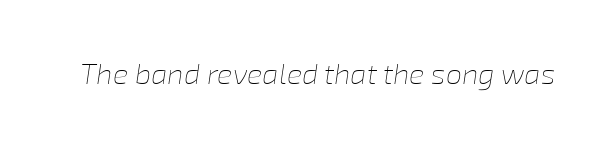
The image shows 29 px thin type, italic (leaning right); set normal letter spacing, not underlined; low stroke contrast and a medium x-height.
